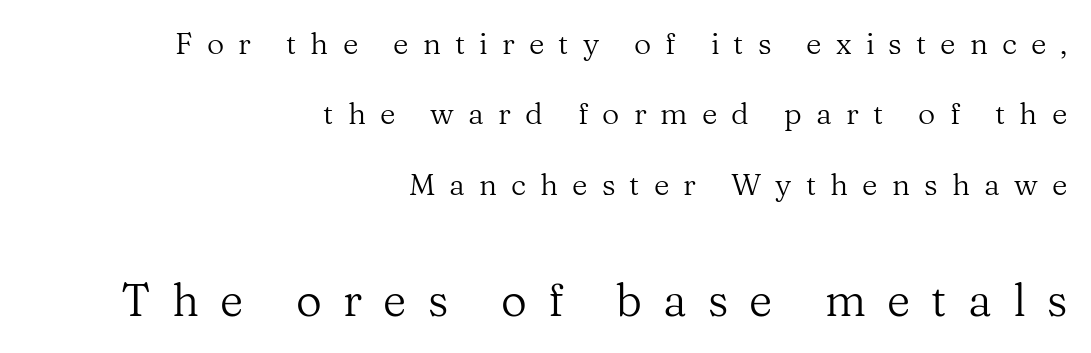
The font is comparable to plain body text, perhaps lighter. No italicization has been applied; the sample stays upright. Any mark beneath the type? The region is blank. The more generous point size was reserved for the lower chunk. Small tapered or slab feet sit at the stroke ends, so this counts as serif. The face used here is rendered with a markedly widened letterfit.
